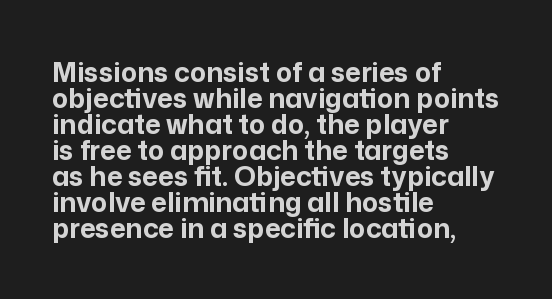
The image shows 27 px bold type, upright; set left-aligned, tight line spacing (0.96x), normal letter spacing, not underlined.
